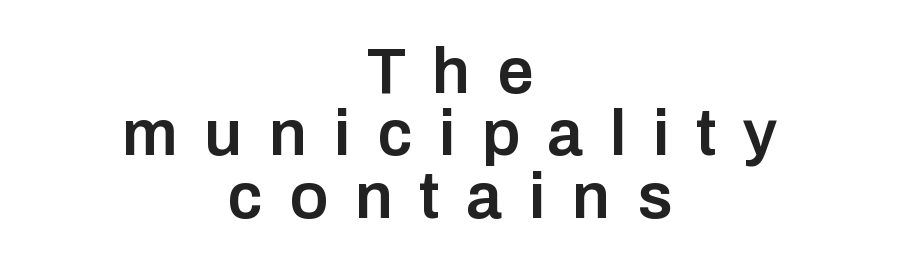
Q: Is the text bold? A: Semi-bold.
Q: Is the text italic (slanted)? A: No, it is upright.
Q: Is the typeface a serif or a sans-serif typeface? A: Sans-serif.
Q: Is the text underlined? A: No.
Q: How is the paragraph aligned? A: Centered.
Q: Is the spacing between letters normal or unusually wide? A: Unusually wide.
Q: Is the spacing between lines tight, normal or loose? A: Tight.
Q: Width (condensed, normal, or wide)? A: Normal.
Q: Stroke contrast? A: Low.
Q: x-height? A: Medium.
Q: Monospaced? A: No.
